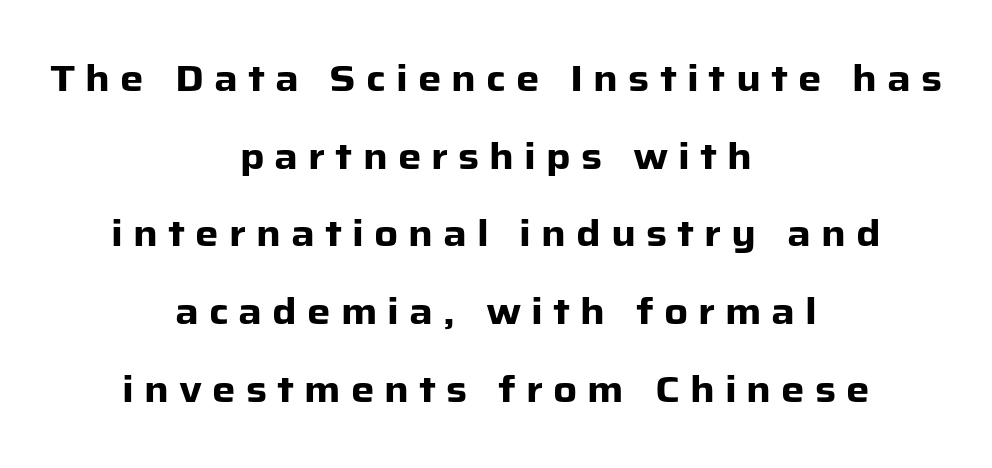
{"serif": "no", "italic": "no", "bold": "yes", "weight": "heavy", "width": "normal", "stroke_contrast": "low", "x_height": "medium", "monospaced": "no", "underline": "no", "align": "center", "line_spacing": "loose", "line_spacing_ratio": 2.1, "letter_spacing": "wide", "letter_spacing_em": 0.27, "glyph_px": 37}
